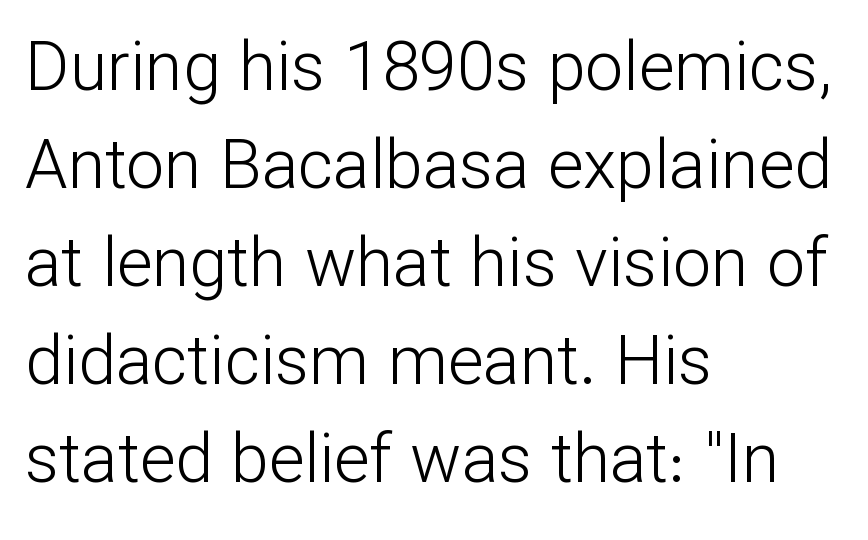
Q: Is the text bold? A: No.
Q: Is the text italic (slanted)? A: No, it is upright.
Q: Is the typeface a serif or a sans-serif typeface? A: Sans-serif.
Q: Is the text underlined? A: No.
Q: How is the paragraph aligned? A: Left-aligned.
Q: Is the spacing between letters normal or unusually wide? A: Normal.
Q: Is the spacing between lines tight, normal or loose? A: Normal.
Q: Width (condensed, normal, or wide)? A: Normal.
Q: Stroke contrast? A: Low.
Q: x-height? A: Medium.
Q: Monospaced? A: No.
